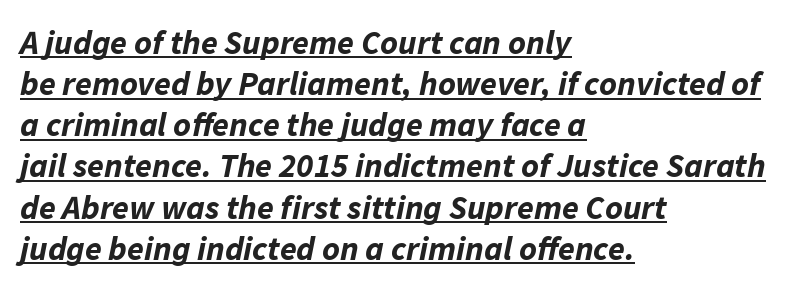
{"italic": "yes", "lean": "right", "slant_degrees": 11, "bold": "yes", "weight": "bold", "width": "normal", "stroke_contrast": "low", "x_height": "medium", "monospaced": "no", "underline": "yes", "align": "left", "line_spacing_ratio": 1.21, "letter_spacing": "normal", "letter_spacing_em": 0.0, "glyph_px": 34}
